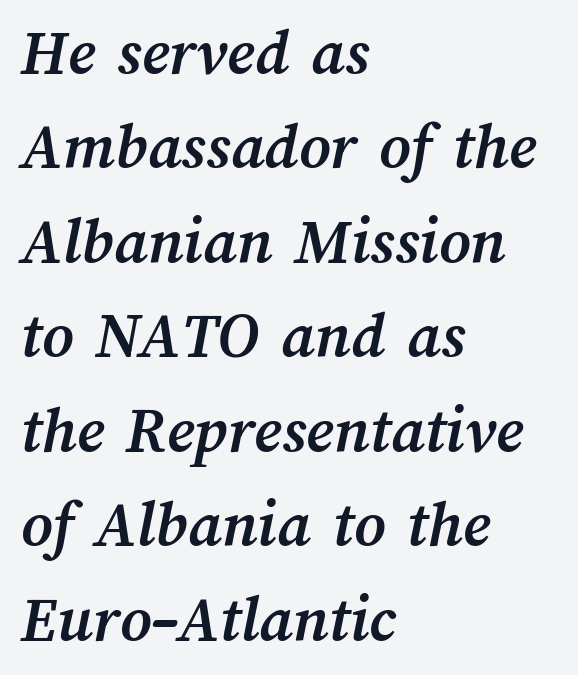
Q: Is the text bold? A: Yes.
Q: Is the text underlined? A: No.
Q: How is the paragraph aligned? A: Left-aligned.
Q: Is the spacing between letters normal or unusually wide? A: Normal.
Q: Is the spacing between lines tight, normal or loose? A: Normal.
Q: Width (condensed, normal, or wide)? A: Normal.
Q: Stroke contrast? A: Medium.
Q: x-height? A: Medium.
Q: Monospaced? A: No.
